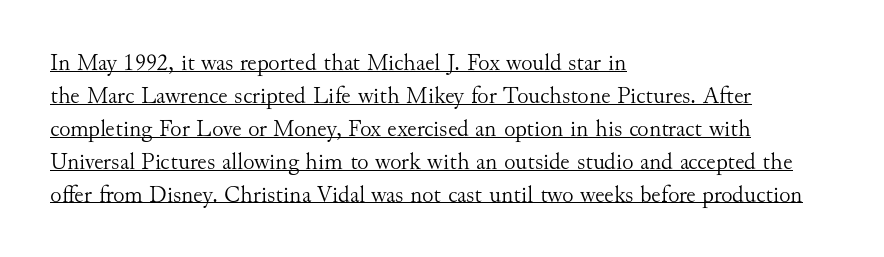
Emphasis is given by a line drawn under the lettering. The passage shown has conventional tracking throughout. The text block is weighted toward the left margin, trailing off unevenly rightward. The letters look calm and open, with moderate or lighter stems. Each new line begins a customary step beneath the previous one. Italic: no, the glyphs are upright roman.
